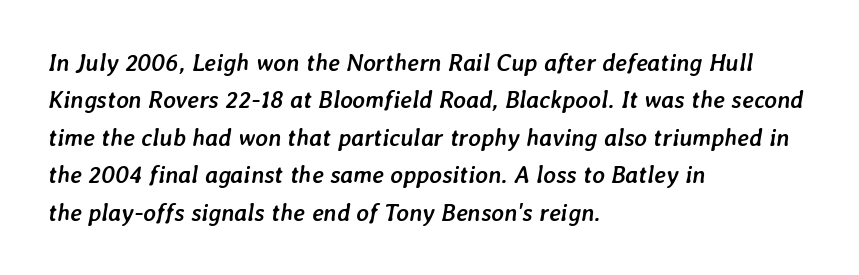
Q: Is the text bold? A: Yes.
Q: Is the text italic (slanted)? A: Yes, it leans right by about 7 degrees.
Q: Is the text underlined? A: No.
Q: How is the paragraph aligned? A: Left-aligned.
Q: Is the spacing between letters normal or unusually wide? A: Normal.
Q: Is the spacing between lines tight, normal or loose? A: Normal.
